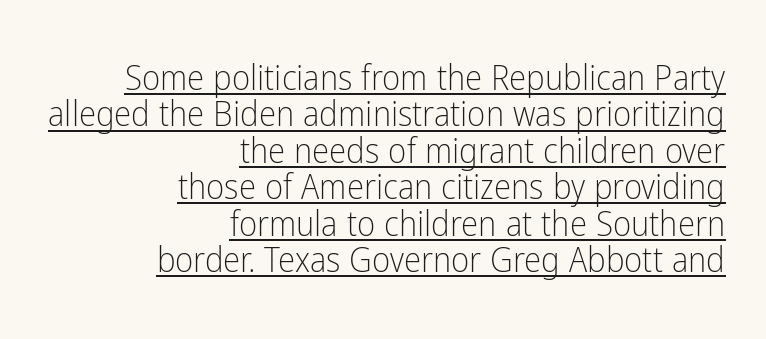
The image shows 35 px light, condensed sans-serif type, upright; set right-aligned, tight line spacing (1.04x), normal letter spacing, underlined; low stroke contrast and a medium x-height.
